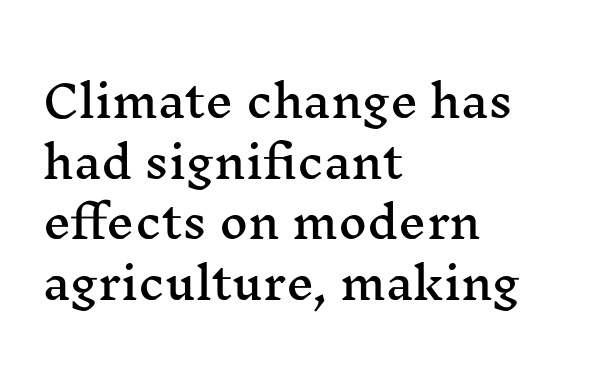
{"serif": "yes", "italic": "no", "width": "wide", "stroke_contrast": "medium", "x_height": "medium", "monospaced": "no", "underline": "no", "align": "left", "line_spacing": "normal", "line_spacing_ratio": 1.38, "letter_spacing": "normal", "letter_spacing_em": 0.0, "glyph_px": 44}
